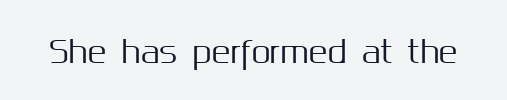
The image shows 31 px sans-serif type, upright; set normal letter spacing, not underlined; medium stroke contrast and a medium x-height.
